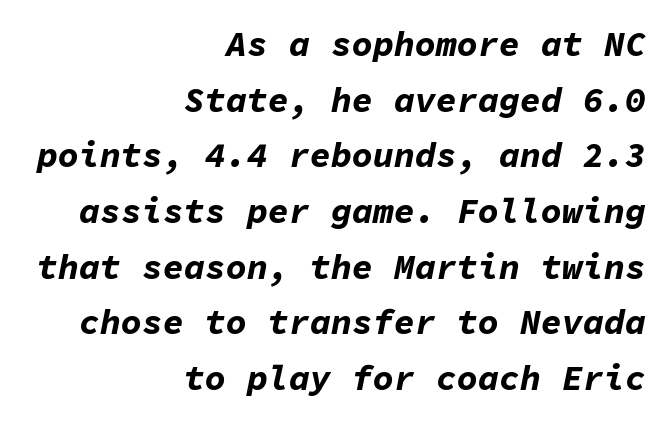
The image shows 35 px bold type, italic (leaning right), monospaced; set right-aligned, normal line spacing (1.59x), normal letter spacing, not underlined; low stroke contrast and a medium x-height.
